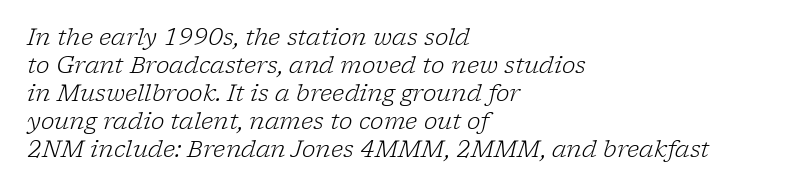
{"italic": "yes", "lean": "right", "slant_degrees": 17, "bold": "no", "underline": "no", "align": "left", "line_spacing_ratio": 1.22, "letter_spacing": "normal", "letter_spacing_em": 0.0, "glyph_px": 23}
